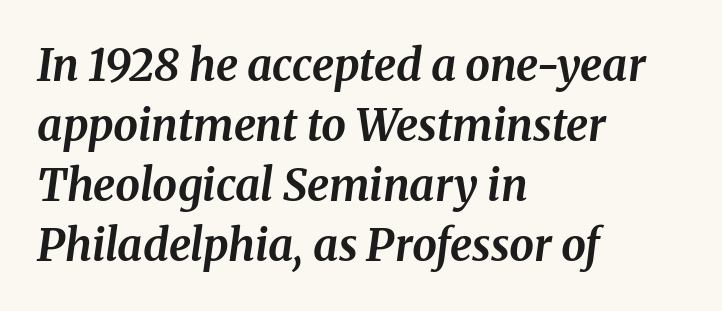
{"italic": "yes", "lean": "right", "slant_degrees": 8, "bold": "yes", "weight": "bold", "width": "normal", "stroke_contrast": "medium", "x_height": "medium", "monospaced": "no", "underline": "no", "align": "left", "line_spacing": "normal", "line_spacing_ratio": 1.36, "letter_spacing": "normal", "letter_spacing_em": 0.0, "glyph_px": 44}
